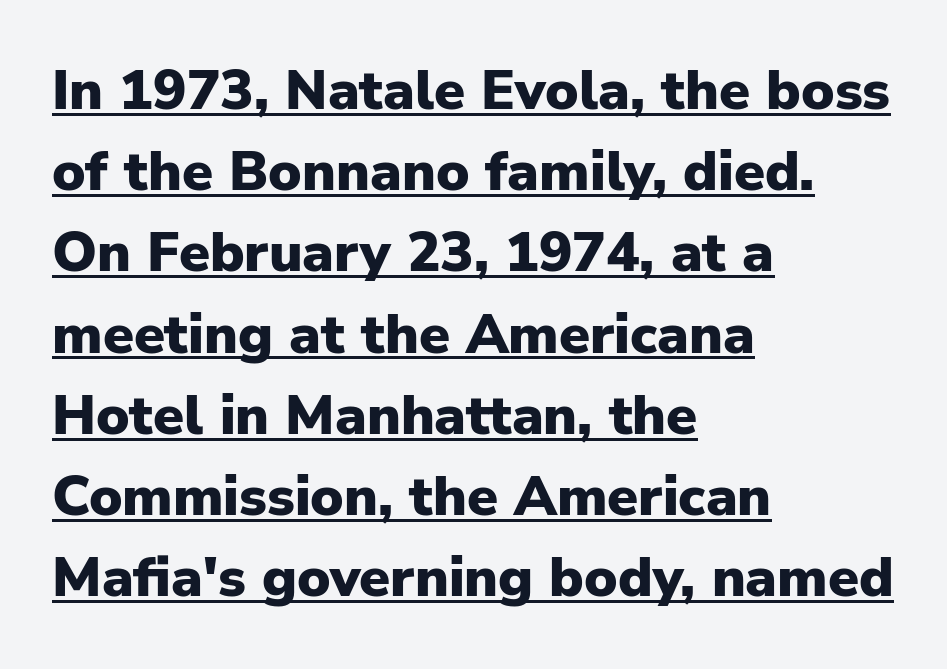
{"serif": "no", "italic": "no", "bold": "yes", "weight": "heavy", "width": "normal", "stroke_contrast": "low", "x_height": "medium", "monospaced": "no", "underline": "yes", "align": "left", "line_spacing": "normal", "line_spacing_ratio": 1.45, "letter_spacing": "normal", "letter_spacing_em": 0.0, "glyph_px": 56}
